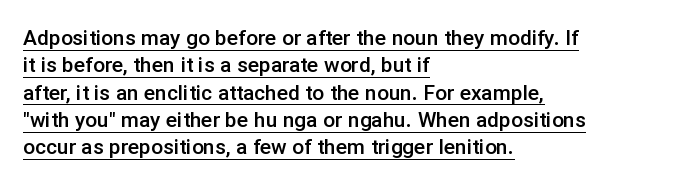
Q: Is the text bold? A: Semi-bold.
Q: Is the text italic (slanted)? A: No, it is upright.
Q: Is the text underlined? A: Yes.
Q: How is the paragraph aligned? A: Left-aligned.
Q: Is the spacing between letters normal or unusually wide? A: Normal.
Q: Is the spacing between lines tight, normal or loose? A: Normal.
